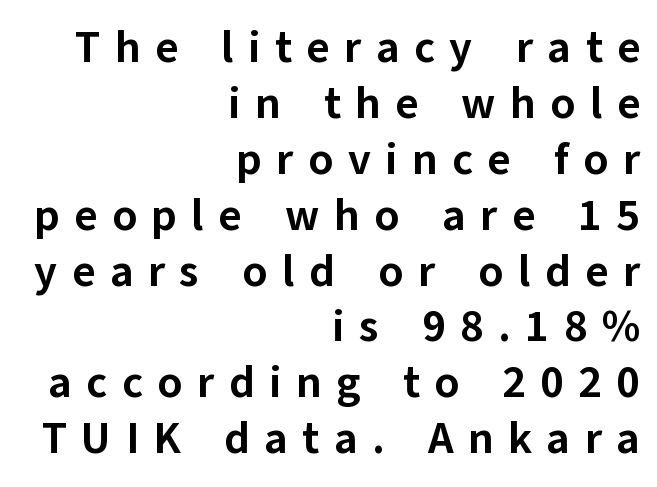
Q: Is the text bold? A: Yes.
Q: Is the text italic (slanted)? A: No, it is upright.
Q: Is the typeface a serif or a sans-serif typeface? A: Sans-serif.
Q: Is the text underlined? A: No.
Q: How is the paragraph aligned? A: Right-aligned.
Q: Is the spacing between letters normal or unusually wide? A: Unusually wide.
Q: Is the spacing between lines tight, normal or loose? A: Normal.
Q: Width (condensed, normal, or wide)? A: Normal.
Q: Stroke contrast? A: Low.
Q: x-height? A: Medium.
Q: Monospaced? A: No.
